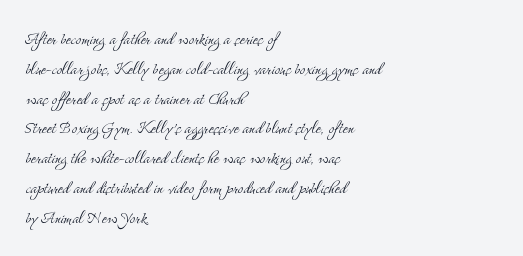
The image shows 21 px text type; set left-aligned, normal line spacing (1.42x), normal letter spacing, not underlined.
